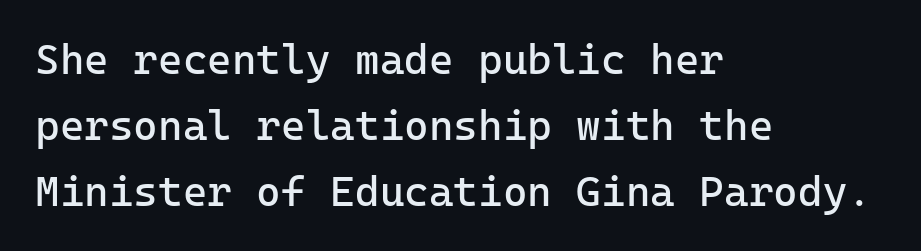
The image shows 42 px regular-weight sans-serif type, upright; set left-aligned, normal line spacing (1.57x), normal letter spacing, not underlined; low stroke contrast and a medium x-height.
